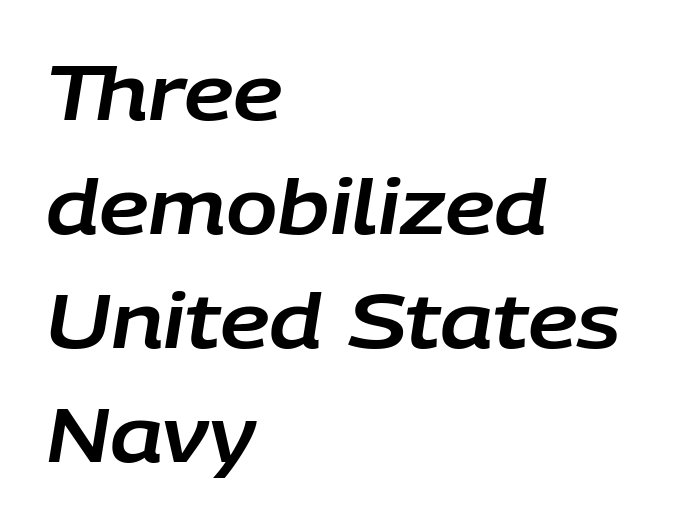
Q: Is the text italic (slanted)? A: Yes, it leans right by about 9 degrees.
Q: Is the text underlined? A: No.
Q: How is the paragraph aligned? A: Left-aligned.
Q: Is the spacing between letters normal or unusually wide? A: Normal.
Q: Is the spacing between lines tight, normal or loose? A: Normal.
Q: Width (condensed, normal, or wide)? A: Normal.
Q: Stroke contrast? A: Low.
Q: x-height? A: Large.
Q: Monospaced? A: No.
